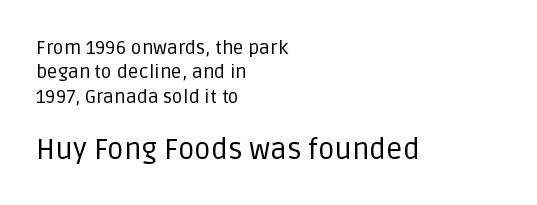
Q: Is the text bold? A: No.
Q: Is the text italic (slanted)? A: No, it is upright.
Q: Is the typeface a serif or a sans-serif typeface? A: Sans-serif.
Q: Is the text underlined? A: No.
Q: How is the paragraph aligned? A: Left-aligned.
Q: Is the spacing between letters normal or unusually wide? A: Normal.
Q: Is the spacing between lines tight, normal or loose? A: Normal.
Q: Which block of text is set in a larger size, the first (top) or the second (bottom)? A: The second (bottom) one.
Q: Width (condensed, normal, or wide)? A: Normal.
Q: Stroke contrast? A: Low.
Q: x-height? A: Large.
Q: Monospaced? A: No.
